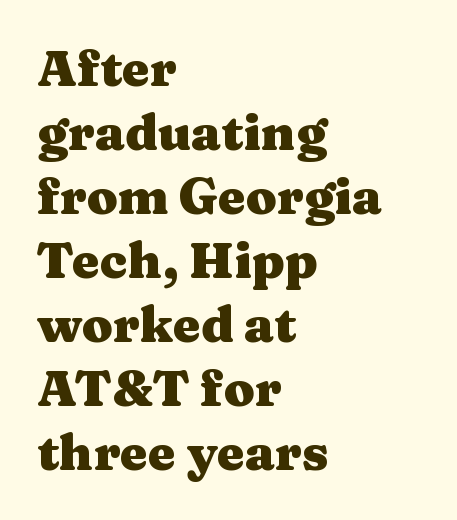
Q: Is the text bold? A: Yes.
Q: Is the text italic (slanted)? A: No, it is upright.
Q: Is the typeface a serif or a sans-serif typeface? A: Serif.
Q: Is the text underlined? A: No.
Q: How is the paragraph aligned? A: Left-aligned.
Q: Is the spacing between letters normal or unusually wide? A: Normal.
Q: Is the spacing between lines tight, normal or loose? A: Normal.
Q: Width (condensed, normal, or wide)? A: Wide.
Q: Stroke contrast? A: Medium.
Q: x-height? A: Medium.
Q: Monospaced? A: No.
